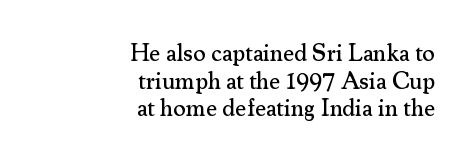
Q: Is the text italic (slanted)? A: No, it is upright.
Q: Is the text underlined? A: No.
Q: How is the paragraph aligned? A: Right-aligned.
Q: Is the spacing between letters normal or unusually wide? A: Normal.
Q: Is the spacing between lines tight, normal or loose? A: Tight.
